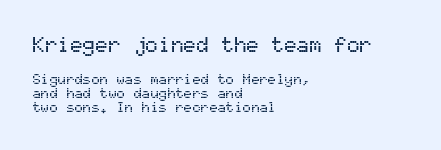
Q: Is the text italic (slanted)? A: No, it is upright.
Q: Is the text underlined? A: No.
Q: How is the paragraph aligned? A: Left-aligned.
Q: Is the spacing between letters normal or unusually wide? A: Normal.
Q: Is the spacing between lines tight, normal or loose? A: Tight.
Q: Which block of text is set in a larger size, the first (top) or the second (bottom)? A: The first (top) one.
